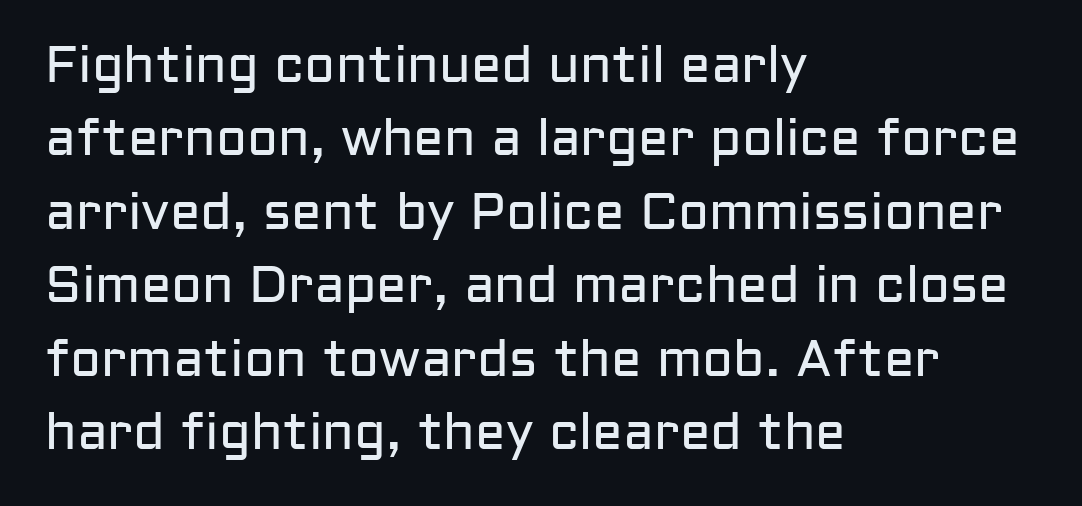
Q: Is the text bold? A: No.
Q: Is the text italic (slanted)? A: No, it is upright.
Q: Is the typeface a serif or a sans-serif typeface? A: Sans-serif.
Q: Is the text underlined? A: No.
Q: How is the paragraph aligned? A: Left-aligned.
Q: Is the spacing between letters normal or unusually wide? A: Normal.
Q: Is the spacing between lines tight, normal or loose? A: Normal.
Q: Width (condensed, normal, or wide)? A: Normal.
Q: Stroke contrast? A: Low.
Q: x-height? A: Medium.
Q: Monospaced? A: No.
